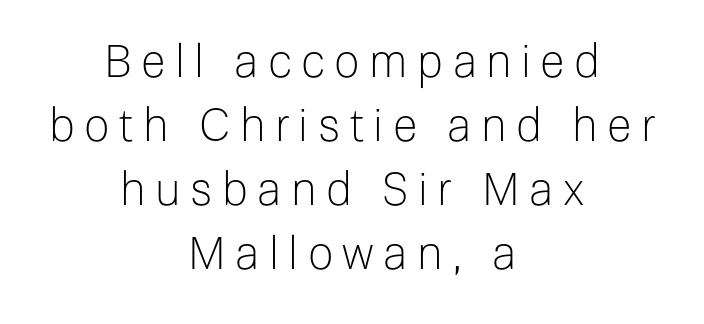
The image shows 45 px light sans-serif type, upright; set centered, normal line spacing (1.42x), unusually wide letter spacing (+0.21 em), not underlined; low stroke contrast and a medium x-height.
